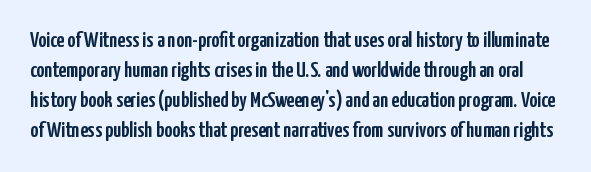
Spacing between characters is what you'd get straight out of the box. Unmarked baselines from the first word to the last. Summary of vertical rhythm: regular, with standard interline spacing. It's the straight-up-and-down kind of type.
